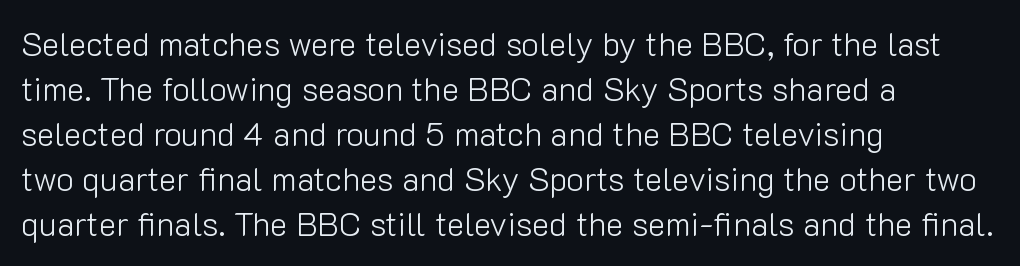
Q: Is the text bold? A: No.
Q: Is the text italic (slanted)? A: No, it is upright.
Q: Is the typeface a serif or a sans-serif typeface? A: Sans-serif.
Q: Is the text underlined? A: No.
Q: How is the paragraph aligned? A: Left-aligned.
Q: Is the spacing between letters normal or unusually wide? A: Normal.
Q: Is the spacing between lines tight, normal or loose? A: Normal.
Q: Width (condensed, normal, or wide)? A: Normal.
Q: Stroke contrast? A: Low.
Q: x-height? A: Medium.
Q: Monospaced? A: No.
